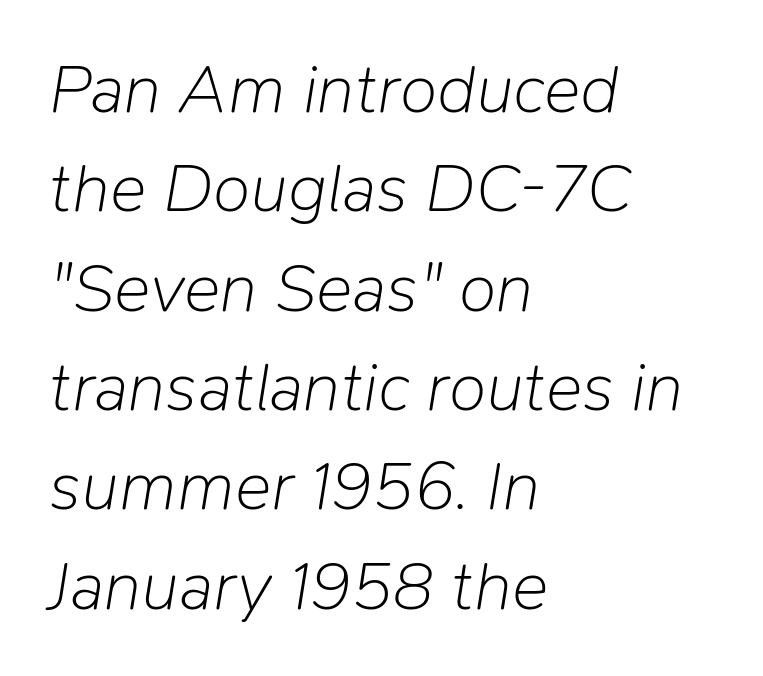
Q: Is the text bold? A: No.
Q: Is the text italic (slanted)? A: Yes, it leans right by about 9 degrees.
Q: Is the text underlined? A: No.
Q: How is the paragraph aligned? A: Left-aligned.
Q: Is the spacing between letters normal or unusually wide? A: Normal.
Q: Is the spacing between lines tight, normal or loose? A: Normal.
Q: Width (condensed, normal, or wide)? A: Normal.
Q: Stroke contrast? A: Low.
Q: x-height? A: Medium.
Q: Monospaced? A: No.
